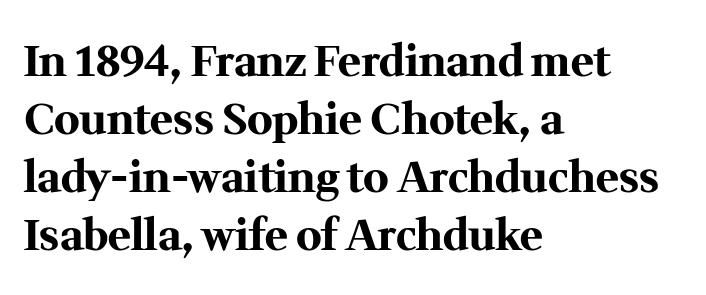
The image shows 43 px bold serif type, upright; set left-aligned, normal line spacing (1.35x), normal letter spacing, not underlined; medium stroke contrast and a medium x-height.
